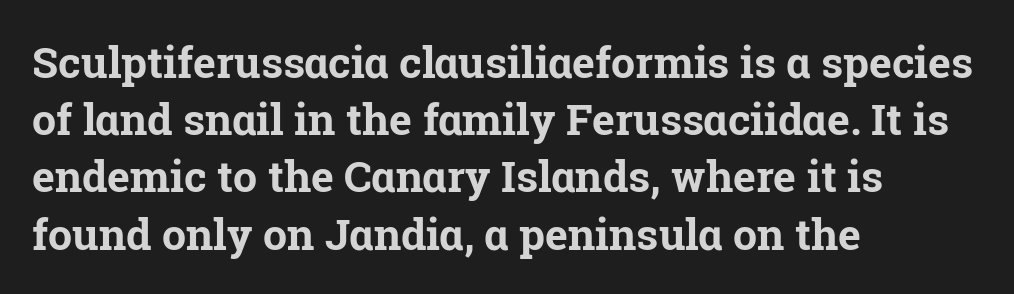
The image shows 43 px bold serif type, upright; set left-aligned, normal line spacing (1.33x), normal letter spacing, not underlined; low stroke contrast and a medium x-height.
